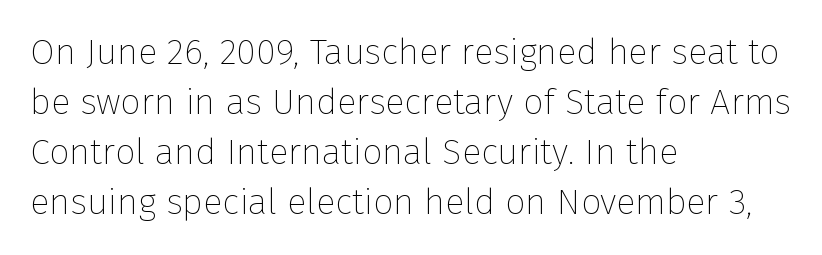
Look at the bottom of the vertical strokes: they stop flat, with no serifs. Quick note: interline space is typical. Note the varied advance widths — an 'i' is clearly narrower than an 'm'. Caption: face not bold, strokes unweighted. The tracking reads as untouched default to a designer's eye.
